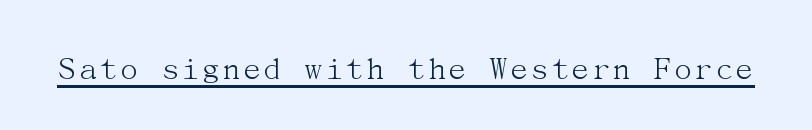
Letter spacing: default. Weight: in the light-to-regular range. This sample uses an upright cut, with every glyph sitting square on the baseline. Each line of the rendering has a horizontal stroke beneath the glyphs.
